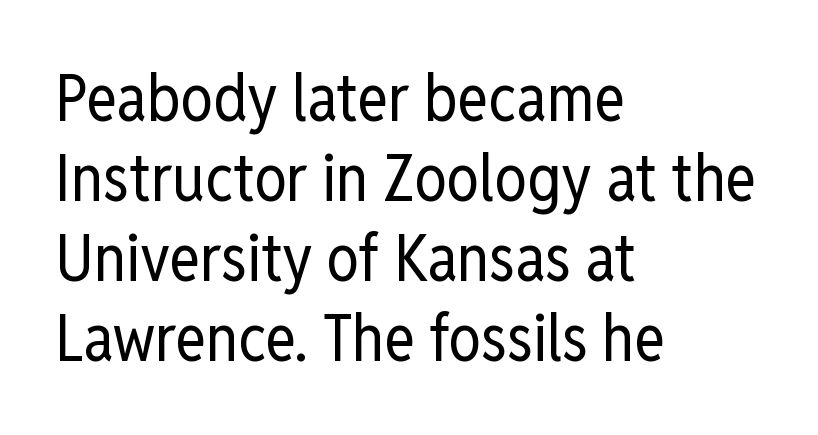
Stroke mass is kept to a normal reading level or below. Observe the ordinary spacing: letters are neighbours, not strangers. Where is the straight margin? On the left. The strip under each line holds only bare page. Every character sits straight up, as roman type does. Looks like regular typesetting: each glyph gets only the width it needs.
